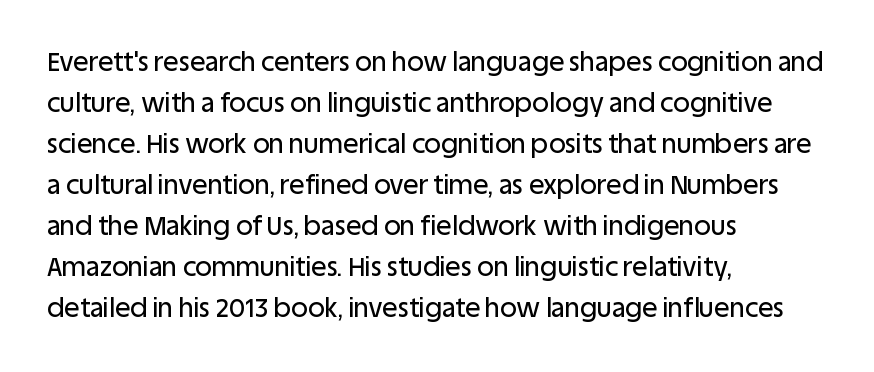
The image shows 26 px text type, upright; set left-aligned, normal line spacing (1.58x), normal letter spacing, not underlined.
